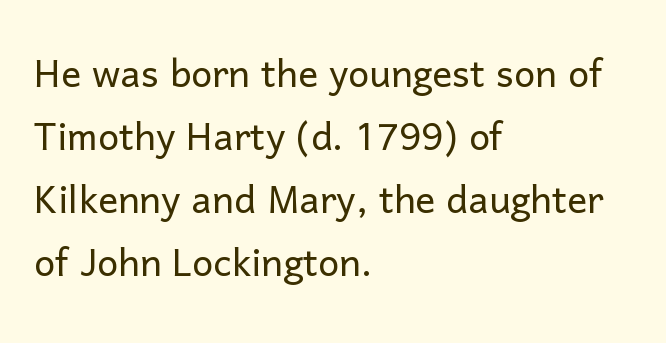
The image shows 50 px light sans-serif type, upright; set left-aligned, normal line spacing (1.26x), normal letter spacing, not underlined; low stroke contrast and a medium x-height.
